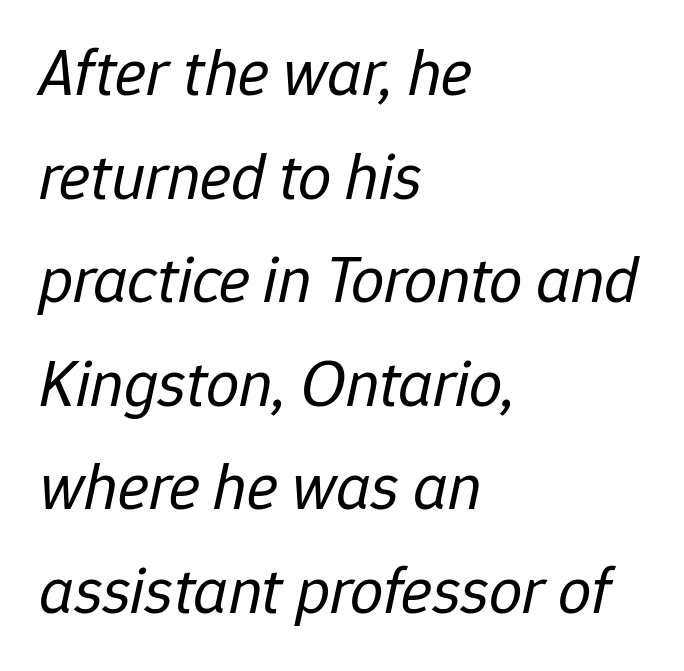
{"italic": "yes", "lean": "right", "slant_degrees": 12, "bold": "no", "weight": "regular", "width": "normal", "stroke_contrast": "low", "x_height": "medium", "monospaced": "no", "underline": "no", "align": "left", "line_spacing": "normal", "line_spacing_ratio": 1.57, "letter_spacing": "normal", "letter_spacing_em": 0.0, "glyph_px": 66}
